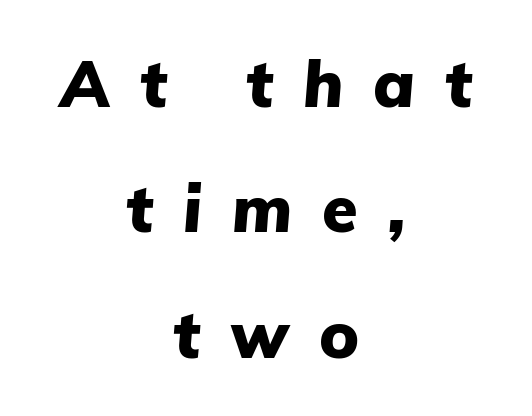
{"italic": "yes", "lean": "right", "slant_degrees": 5, "bold": "yes", "weight": "heavy", "width": "normal", "stroke_contrast": "low", "x_height": "medium", "monospaced": "no", "underline": "no", "align": "center", "line_spacing": "loose", "line_spacing_ratio": 1.93, "letter_spacing": "wide", "letter_spacing_em": 0.46, "glyph_px": 65}
